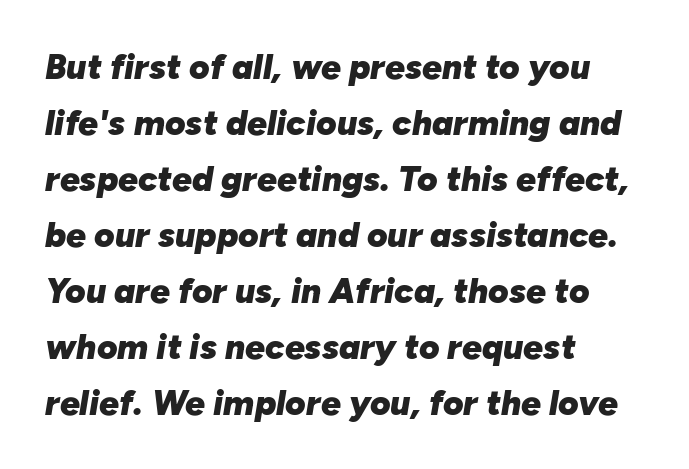
The image shows 35 px heavy type, italic (leaning right); set left-aligned, normal line spacing (1.6x), normal letter spacing, not underlined; low stroke contrast and a medium x-height.
